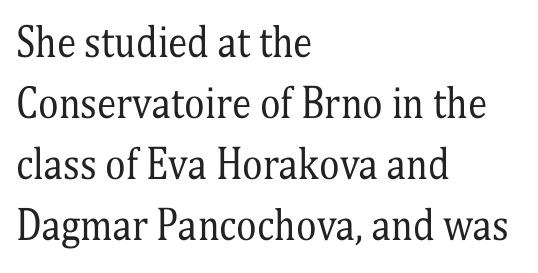
The image shows 39 px regular-weight, condensed serif type, upright; set left-aligned, normal line spacing (1.56x), normal letter spacing, not underlined; medium stroke contrast and a medium x-height.
